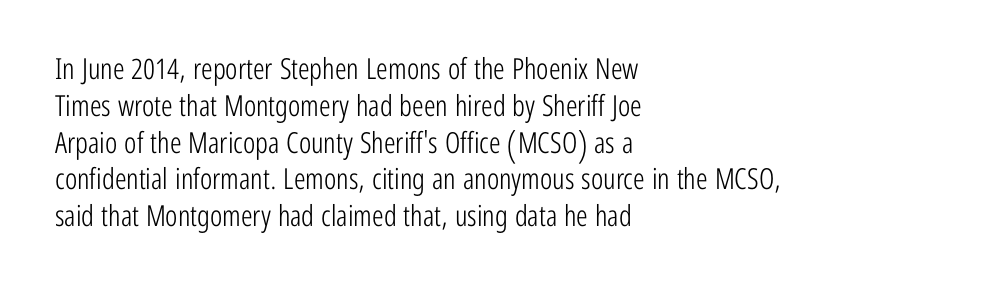
{"serif": "no", "italic": "no", "bold": "no", "weight": "light", "width": "condensed", "stroke_contrast": "low", "x_height": "medium", "monospaced": "no", "underline": "no", "align": "left", "line_spacing": "normal", "line_spacing_ratio": 1.27, "letter_spacing": "normal", "letter_spacing_em": 0.0, "glyph_px": 29}
